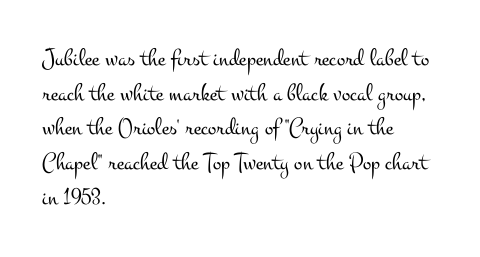
{"bold": "no", "underline": "no", "align": "left", "line_spacing": "normal", "line_spacing_ratio": 1.39, "letter_spacing": "normal", "letter_spacing_em": 0.0, "glyph_px": 25}
